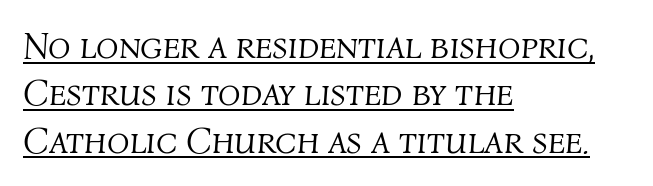
Think of a printed novel: that variable character pitch is what you see here. A light-to-regular cut is what we see here. Baseline-to-baseline distance is the conventional proportion of letter height. The passage shown is underscored from start to finish. Slanted lettering throughout.
